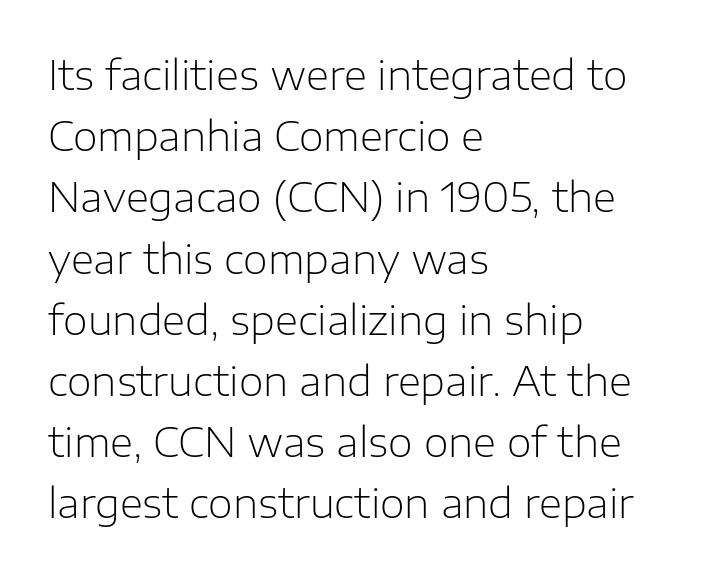
{"serif": "no", "italic": "no", "bold": "no", "weight": "light", "width": "normal", "stroke_contrast": "low", "x_height": "medium", "monospaced": "no", "underline": "no", "align": "left", "line_spacing": "normal", "line_spacing_ratio": 1.53, "letter_spacing": "normal", "letter_spacing_em": 0.0, "glyph_px": 40}
